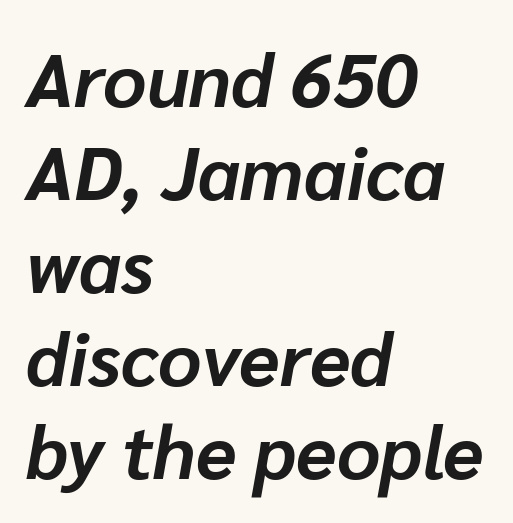
Just letters on the line, the space beneath them empty. Horizontally, the lines are justified to the leading edge only. Proportional: the letters do not fall into vertical columns. Looking at the ascenders, they clearly lean. Inter-character spacing is left at the font's built-in metrics. A dark, heavy texture on the line: the type is bold.
